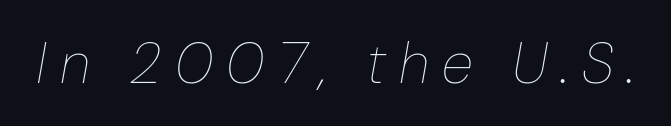
Vertical stems look standard width or narrower in stroke. Display-style spreading of the glyphs; the letterfit is very open. Is the type slanted? Yes — the strokes lean at a clear angle. Descenders are the only things crossing below the line. Looks like regular typesetting: each glyph gets only the width it needs.
